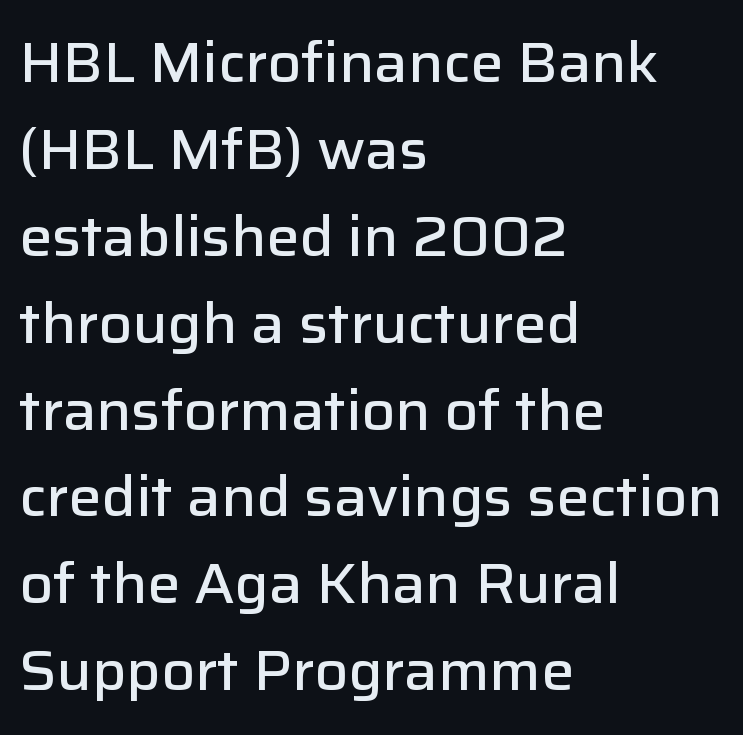
Q: Is the text bold? A: Semi-bold.
Q: Is the text italic (slanted)? A: No, it is upright.
Q: Is the typeface a serif or a sans-serif typeface? A: Sans-serif.
Q: Is the text underlined? A: No.
Q: How is the paragraph aligned? A: Left-aligned.
Q: Is the spacing between letters normal or unusually wide? A: Normal.
Q: Is the spacing between lines tight, normal or loose? A: Normal.
Q: Width (condensed, normal, or wide)? A: Normal.
Q: Stroke contrast? A: Low.
Q: x-height? A: Medium.
Q: Monospaced? A: No.
